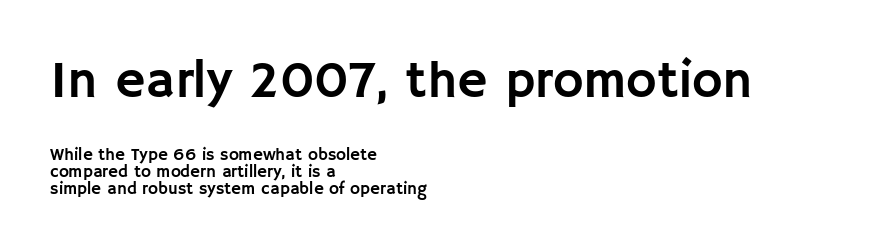
Q: Is the text italic (slanted)? A: No, it is upright.
Q: Is the typeface a serif or a sans-serif typeface? A: Sans-serif.
Q: Is the text underlined? A: No.
Q: How is the paragraph aligned? A: Left-aligned.
Q: Is the spacing between letters normal or unusually wide? A: Normal.
Q: Is the spacing between lines tight, normal or loose? A: Tight.
Q: Which block of text is set in a larger size, the first (top) or the second (bottom)? A: The first (top) one.
Q: Width (condensed, normal, or wide)? A: Normal.
Q: Stroke contrast? A: Low.
Q: x-height? A: Large.
Q: Monospaced? A: No.
